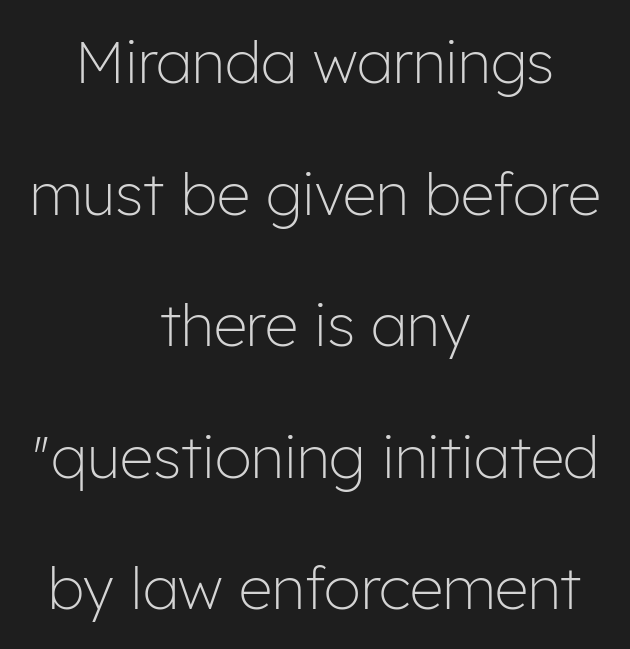
The image shows 59 px light sans-serif type, upright; set centered, loose line spacing (2.23x), normal letter spacing, not underlined; low stroke contrast and a medium x-height.
